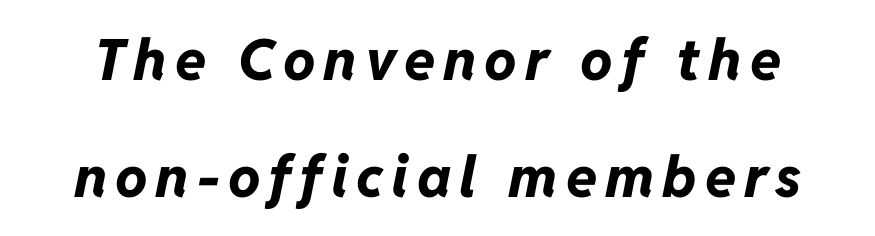
{"italic": "yes", "lean": "right", "slant_degrees": 11, "bold": "yes", "weight": "bold", "width": "normal", "stroke_contrast": "low", "x_height": "medium", "monospaced": "no", "underline": "no", "line_spacing": "loose", "line_spacing_ratio": 2.05, "glyph_px": 57}
